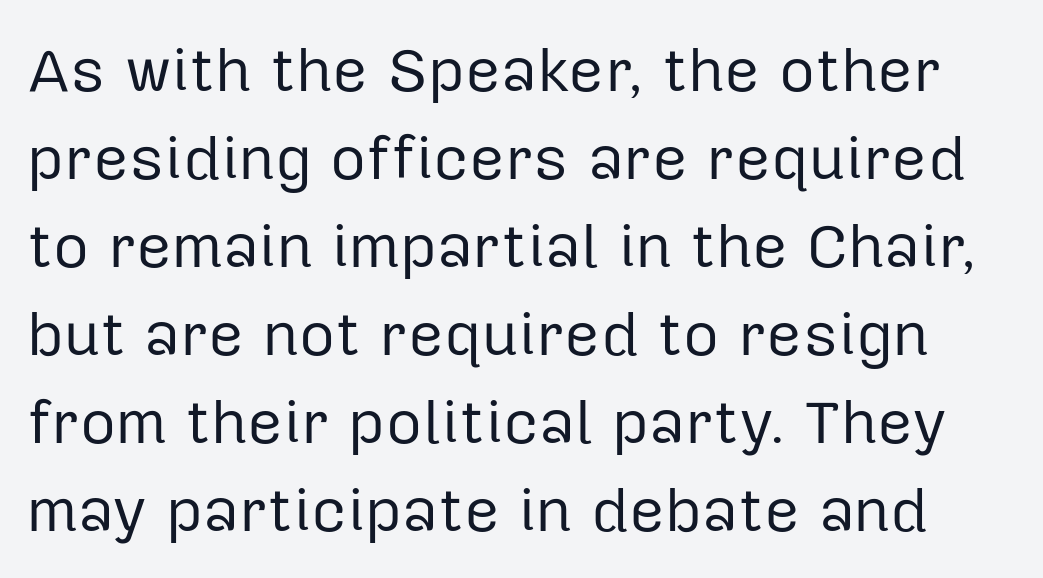
Each letter keeps its own natural width here, so spacing adapts to shape. The type is set solid horizontally, with unmodified tracking. The cut favours lightness, reaching ordinary text weight at its darkest. The zone under the glyphs is completely vacant.
